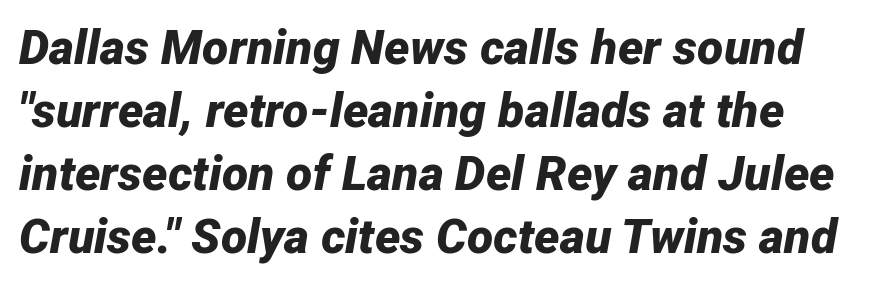
The image shows 48 px bold type, italic (leaning right); set normal line spacing (1.31x), normal letter spacing, not underlined; low stroke contrast and a medium x-height.
